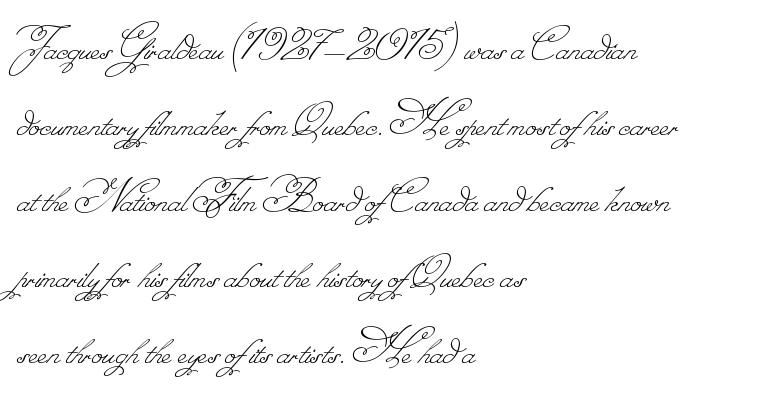
{"bold": "no", "weight": "thin", "width": "normal", "stroke_contrast": "low", "monospaced": "no", "underline": "no", "align": "left", "line_spacing": "normal", "line_spacing_ratio": 1.52, "letter_spacing": "normal", "letter_spacing_em": 0.0, "glyph_px": 50}
